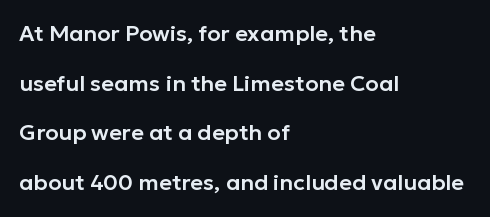
The image shows 22 px text type, upright; set left-aligned, loose line spacing (2.26x), normal letter spacing, not underlined.
